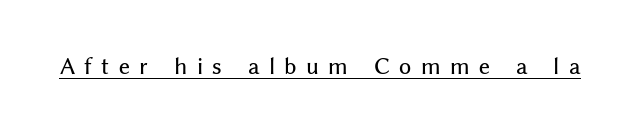
Do the letters lean? They stand straight. This sample carries an underscore along the baseline area. Display-style spreading of the glyphs; the letterfit is very open.
